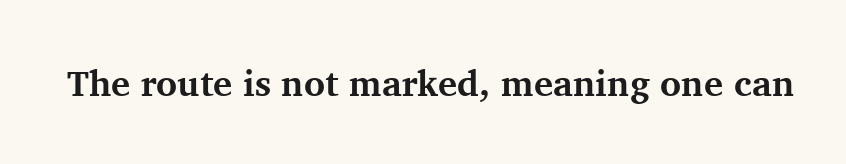
{"serif": "yes", "italic": "no", "bold": "yes", "weight": "bold", "width": "normal", "stroke_contrast": "medium", "x_height": "medium", "monospaced": "no", "underline": "no", "letter_spacing": "normal", "letter_spacing_em": 0.0, "glyph_px": 36}
